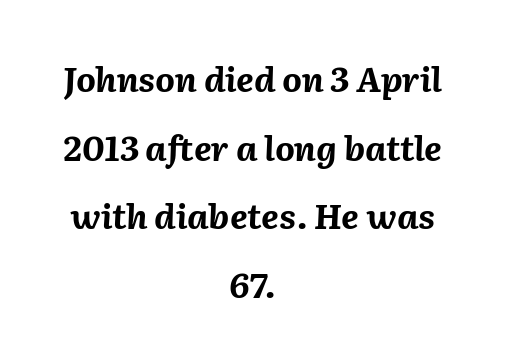
The lines in this sample share a center point and differ in where they start and stop. The face used here is proportionally spaced, like ordinary book or web type. The face used here has a pronounced slope to its letters. Just letters on the line, the space beneath them empty. Between one letter and the next there's only the usual sliver of space. In terms of leading, this rendering errs on the spacious side.
